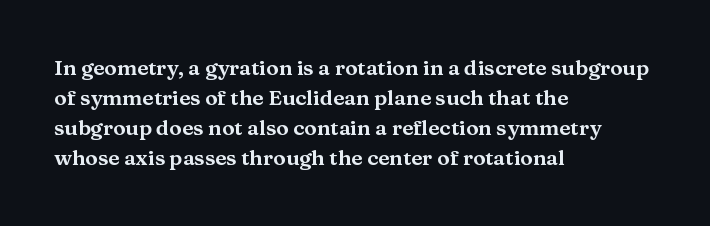
Q: Is the text italic (slanted)? A: No, it is upright.
Q: Is the text underlined? A: No.
Q: How is the paragraph aligned? A: Left-aligned.
Q: Is the spacing between letters normal or unusually wide? A: Normal.
Q: Is the spacing between lines tight, normal or loose? A: Normal.
